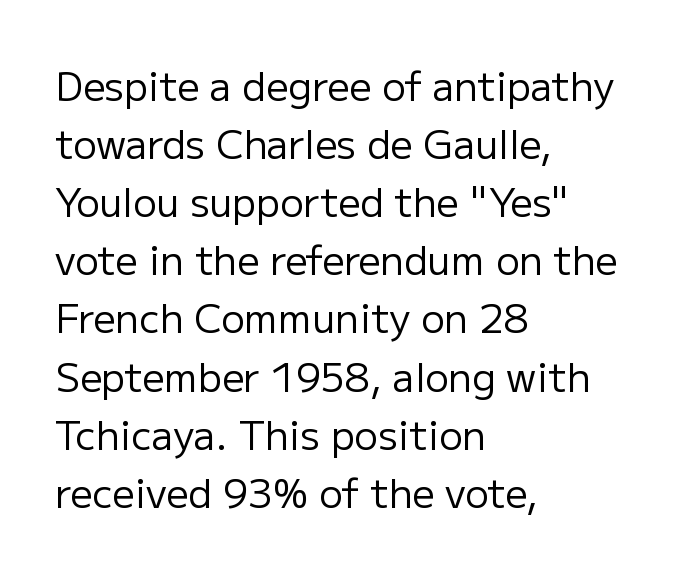
{"serif": "no", "italic": "no", "bold": "no", "weight": "regular", "width": "normal", "stroke_contrast": "low", "x_height": "medium", "monospaced": "no", "underline": "no", "align": "left", "line_spacing": "normal", "line_spacing_ratio": 1.49, "letter_spacing": "normal", "letter_spacing_em": 0.0, "glyph_px": 39}
